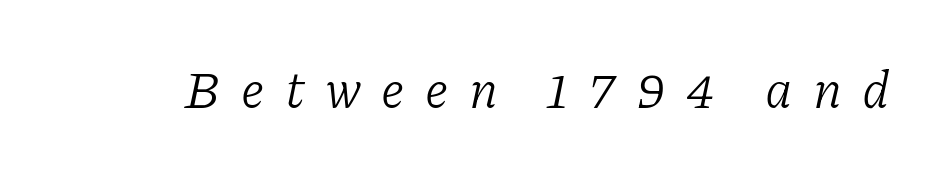
Underline: absent. Little horizontal feet cap the strokes, marking this as serif type. Looking at the ascenders, they clearly lean. The characters are drawn with everyday or finer stroke widths. This sample uses expanded letter spacing, leaving extra air between glyphs. Spacing verdict: proportional, widths tailored to each character.
